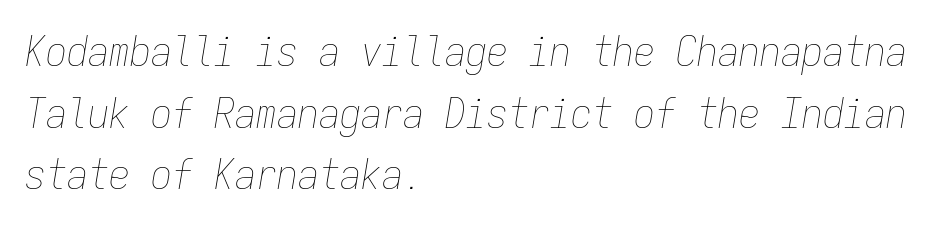
Q: Is the text bold? A: No.
Q: Is the text italic (slanted)? A: Yes, it leans right by about 9 degrees.
Q: Is the text underlined? A: No.
Q: How is the paragraph aligned? A: Left-aligned.
Q: Is the spacing between letters normal or unusually wide? A: Normal.
Q: Is the spacing between lines tight, normal or loose? A: Normal.
Q: Width (condensed, normal, or wide)? A: Condensed.
Q: Stroke contrast? A: Low.
Q: x-height? A: Medium.
Q: Monospaced? A: Yes.
